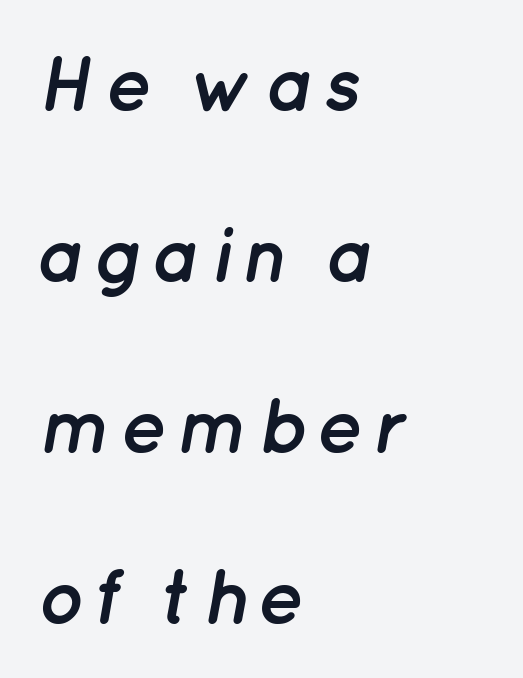
{"italic": "yes", "lean": "right", "slant_degrees": 12, "bold": "yes", "weight": "semibold", "width": "normal", "stroke_contrast": "low", "x_height": "medium", "monospaced": "no", "underline": "no", "align": "left", "line_spacing": "loose", "line_spacing_ratio": 2.22, "glyph_px": 77}
